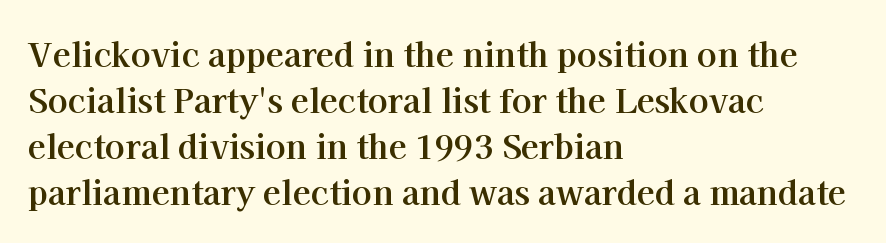
The image shows 33 px bold serif type, upright; set left-aligned, normal line spacing (1.39x), normal letter spacing, not underlined; high stroke contrast and a medium x-height.
